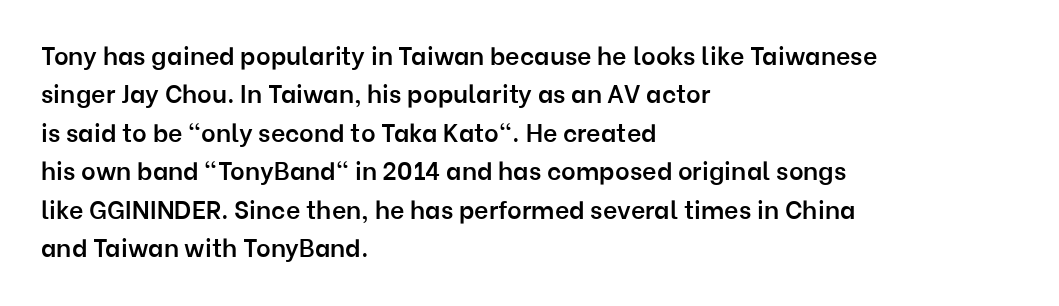
Has an underline been added? It has not. A typesetter would mark this as roman, not italic. The passage shown has conventional tracking throughout. The rows are spaced the way most documents space them. Each line starts at the same left margin while the right side varies. The font is running at a semibold setting, under full bold.
